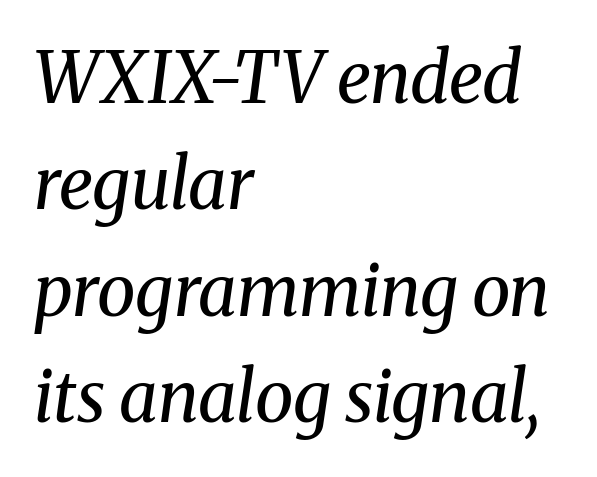
{"serif": "yes", "italic": "yes", "lean": "right", "slant_degrees": 8, "bold": "no", "weight": "regular", "width": "normal", "stroke_contrast": "medium", "x_height": "medium", "monospaced": "no", "underline": "no", "align": "left", "line_spacing": "normal", "line_spacing_ratio": 1.52, "letter_spacing": "normal", "letter_spacing_em": 0.0, "glyph_px": 70}
